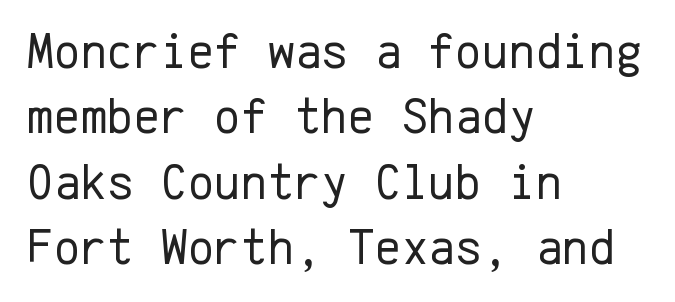
The image shows 51 px regular-weight sans-serif type, upright, monospaced; set left-aligned, normal line spacing (1.28x), normal letter spacing, not underlined; low stroke contrast and a medium x-height.
